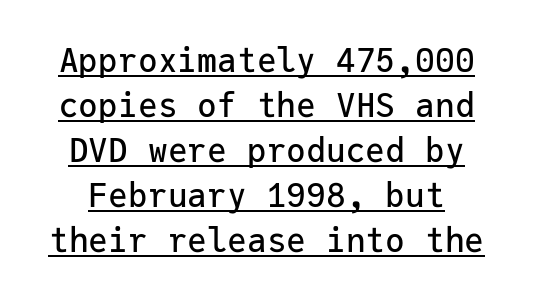
Q: Is the text italic (slanted)? A: No, it is upright.
Q: Is the typeface a serif or a sans-serif typeface? A: Sans-serif.
Q: Is the text underlined? A: Yes.
Q: Is the spacing between letters normal or unusually wide? A: Normal.
Q: Is the spacing between lines tight, normal or loose? A: Normal.
Q: Width (condensed, normal, or wide)? A: Normal.
Q: Stroke contrast? A: Low.
Q: x-height? A: Medium.
Q: Monospaced? A: Yes.
